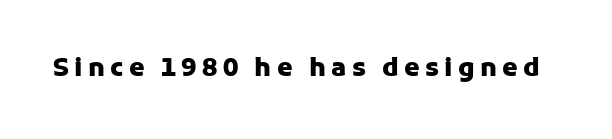
Descenders are the only things crossing below the line. Notice how the stems are strictly vertical — no italics here. On the weight axis this lands at bold, roughly 700. There is plenty of visible air inserted between adjacent glyphs.
